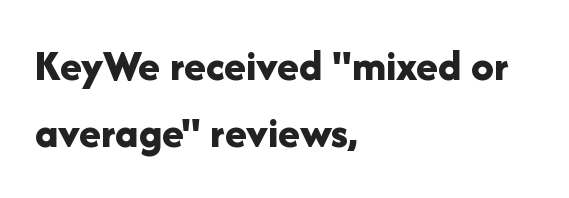
Q: Is the text bold? A: Yes.
Q: Is the text italic (slanted)? A: No, it is upright.
Q: Is the typeface a serif or a sans-serif typeface? A: Sans-serif.
Q: Is the text underlined? A: No.
Q: How is the paragraph aligned? A: Left-aligned.
Q: Is the spacing between letters normal or unusually wide? A: Normal.
Q: Is the spacing between lines tight, normal or loose? A: Normal.
Q: Width (condensed, normal, or wide)? A: Normal.
Q: Stroke contrast? A: Low.
Q: x-height? A: Medium.
Q: Monospaced? A: No.
